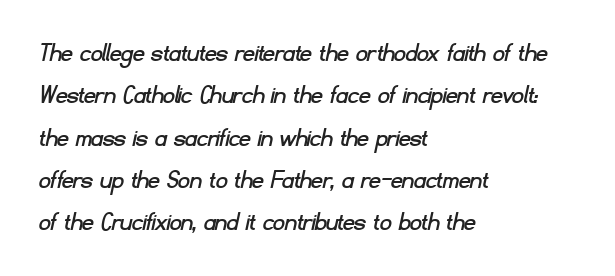
{"serif": "no", "width": "normal", "stroke_contrast": "low", "x_height": "small", "monospaced": "no", "underline": "no", "align": "left", "line_spacing": "normal", "line_spacing_ratio": 1.51, "letter_spacing": "normal", "letter_spacing_em": 0.0, "glyph_px": 28}
